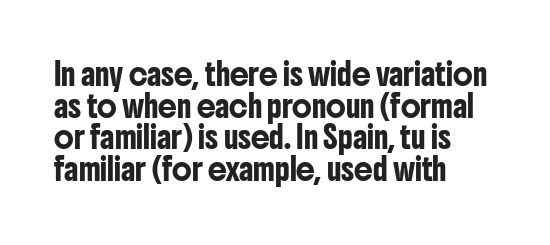
The image shows 21 px text type, upright; set left-aligned, normal line spacing (1.51x), normal letter spacing, not underlined.
